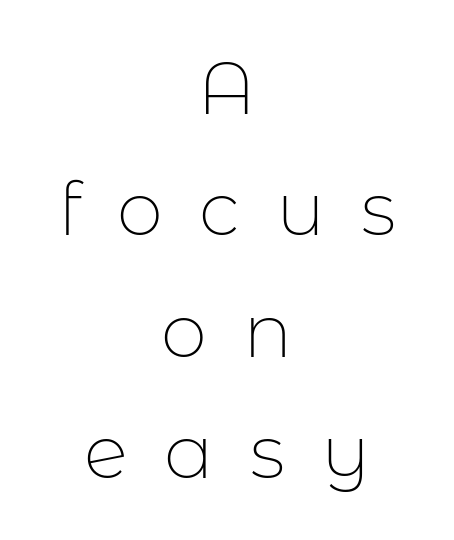
Q: Is the text bold? A: No.
Q: Is the text italic (slanted)? A: No, it is upright.
Q: Is the typeface a serif or a sans-serif typeface? A: Sans-serif.
Q: Is the text underlined? A: No.
Q: How is the paragraph aligned? A: Centered.
Q: Is the spacing between letters normal or unusually wide? A: Unusually wide.
Q: Is the spacing between lines tight, normal or loose? A: Normal.
Q: Width (condensed, normal, or wide)? A: Normal.
Q: Stroke contrast? A: Low.
Q: x-height? A: Medium.
Q: Monospaced? A: No.
